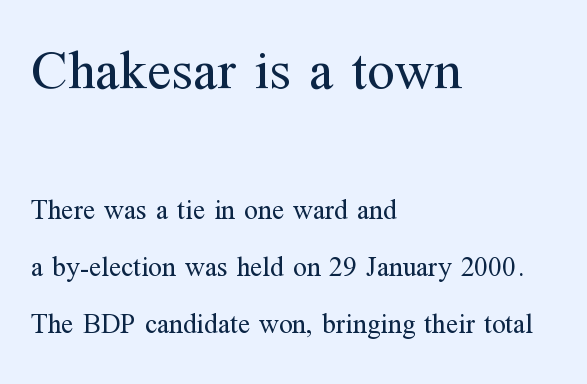
The image shows 56 px regular-weight serif type, upright; set left-aligned, loose line spacing (2.04x), normal letter spacing, not underlined; the first (top) block is 2.0x larger; medium stroke contrast and a medium x-height.
